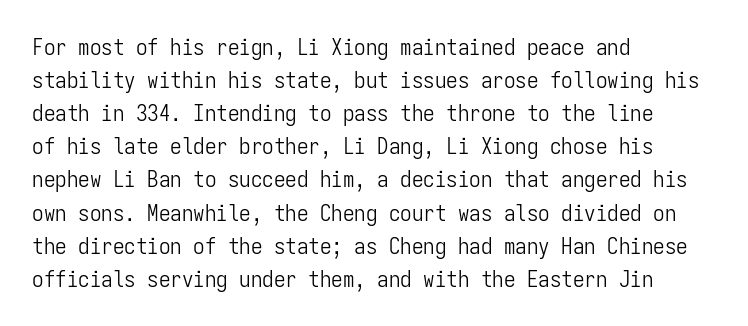
{"italic": "no", "bold": "no", "underline": "no", "align": "left", "line_spacing": "normal", "line_spacing_ratio": 1.44, "letter_spacing": "normal", "letter_spacing_em": 0.0, "glyph_px": 23}
